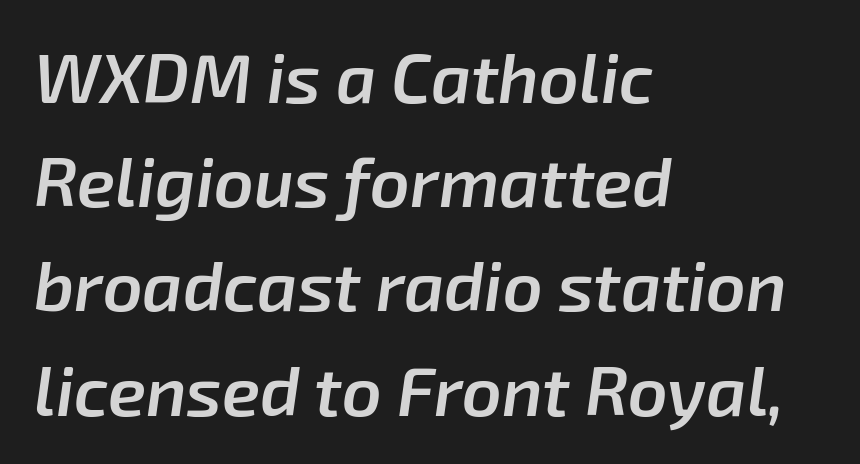
{"italic": "yes", "lean": "right", "slant_degrees": 8, "bold": "semi", "weight": "semibold", "width": "normal", "stroke_contrast": "low", "x_height": "medium", "monospaced": "no", "underline": "no", "align": "left", "line_spacing": "normal", "line_spacing_ratio": 1.51, "letter_spacing": "normal", "letter_spacing_em": 0.0, "glyph_px": 69}
